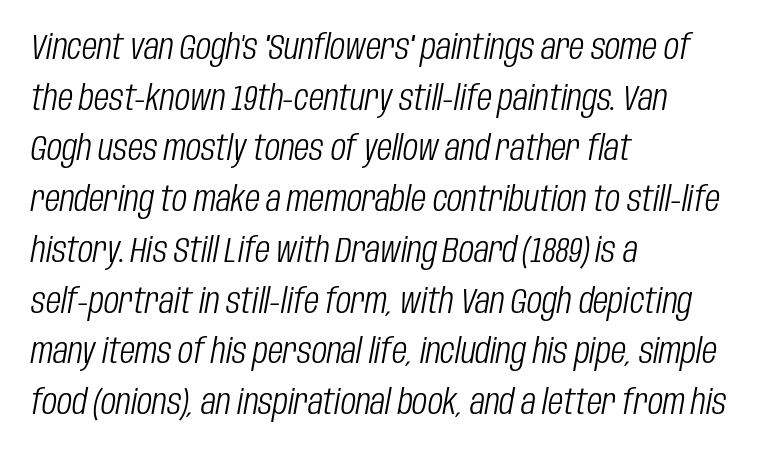
Check under the words: just untouched page. The ragged edge is on the right, which tells us the setting is flush left. The rows are spaced the way most documents space them. There is no visible air inserted between adjacent glyphs.
